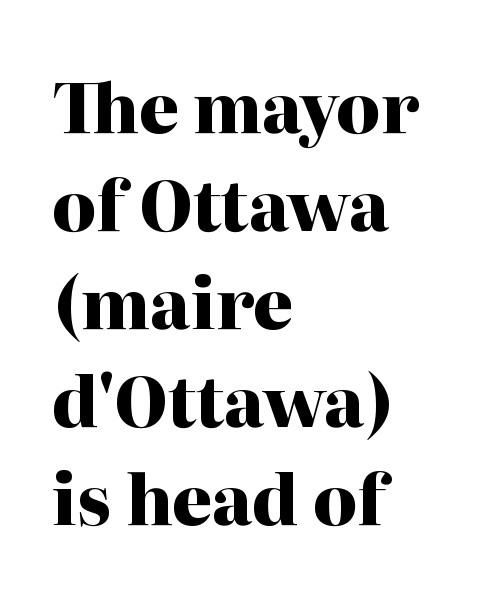
Q: Is the text bold? A: Yes.
Q: Is the text italic (slanted)? A: No, it is upright.
Q: Is the typeface a serif or a sans-serif typeface? A: Serif.
Q: Is the text underlined? A: No.
Q: How is the paragraph aligned? A: Left-aligned.
Q: Is the spacing between letters normal or unusually wide? A: Normal.
Q: Is the spacing between lines tight, normal or loose? A: Normal.
Q: Width (condensed, normal, or wide)? A: Normal.
Q: Stroke contrast? A: High.
Q: x-height? A: Medium.
Q: Monospaced? A: No.
